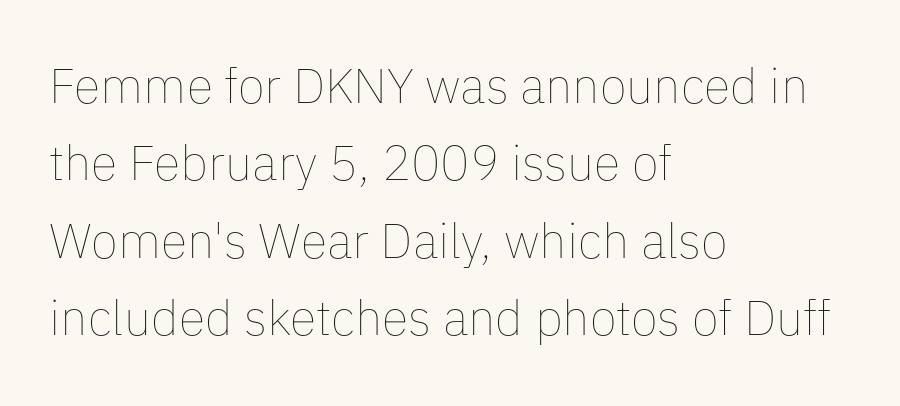
The face used here is rendered with its standard letterfit. The rendering uses natural spacing where letterforms have individual widths. The lettering holds an erect, upright posture throughout. If you drew a ruler down the left edge, every line would touch it. The zone under the glyphs is completely vacant.
